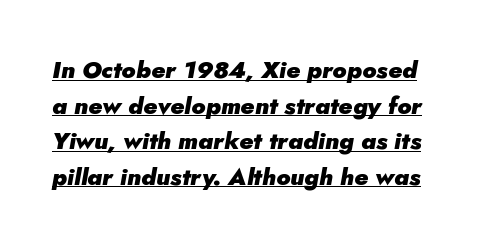
{"italic": "yes", "lean": "right", "slant_degrees": 5, "bold": "yes", "underline": "yes", "line_spacing": "normal", "line_spacing_ratio": 1.48, "letter_spacing": "normal", "letter_spacing_em": 0.0, "glyph_px": 24}
